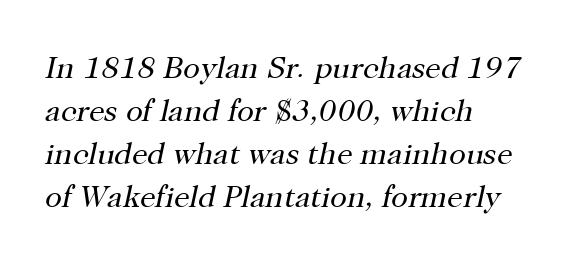
Look at the bottom of the vertical strokes: they flare into serifs here. Where is the straight margin? On the left. Looks like regular typesetting: each glyph gets only the width it needs. Unmarked baselines from the first word to the last.
